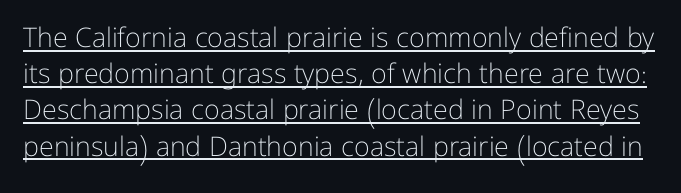
{"italic": "no", "bold": "no", "underline": "yes", "line_spacing": "normal", "line_spacing_ratio": 1.34, "letter_spacing": "normal", "letter_spacing_em": 0.0, "glyph_px": 27}
